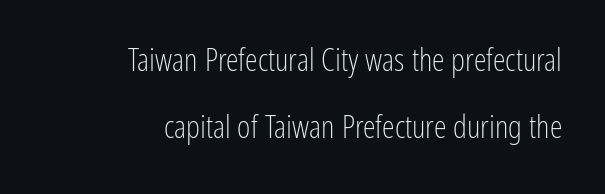
Q: Is the text bold? A: No.
Q: Is the text italic (slanted)? A: No, it is upright.
Q: Is the typeface a serif or a sans-serif typeface? A: Sans-serif.
Q: Is the text underlined? A: No.
Q: How is the paragraph aligned? A: Right-aligned.
Q: Is the spacing between letters normal or unusually wide? A: Normal.
Q: Is the spacing between lines tight, normal or loose? A: Loose.
Q: Width (condensed, normal, or wide)? A: Condensed.
Q: Stroke contrast? A: Low.
Q: x-height? A: Medium.
Q: Monospaced? A: No.
